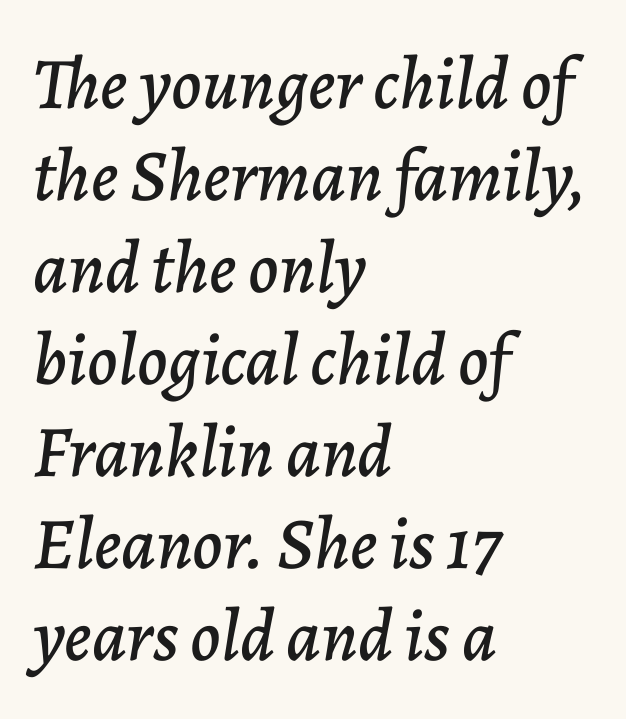
The image shows 73 px text type, italic (leaning right); set left-aligned, normal line spacing (1.26x), normal letter spacing, not underlined; low stroke contrast and a medium x-height.
